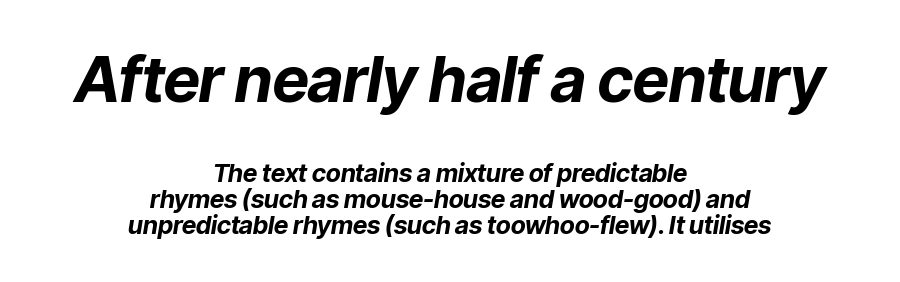
Caption: standard tracking, unaltered. Posture: slanted. This sample is center-justified, so both line endings float freely. Compare the two chunks: the upper has the greater cap height. The space between consecutive lines is stingy.
